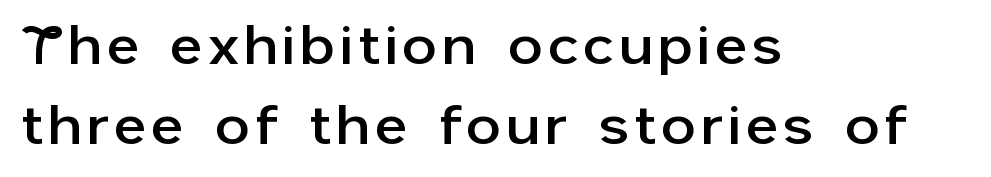
The image shows 54 px sans-serif type, upright; set left-aligned, normal line spacing (1.48x), not underlined; low stroke contrast and a medium x-height.
